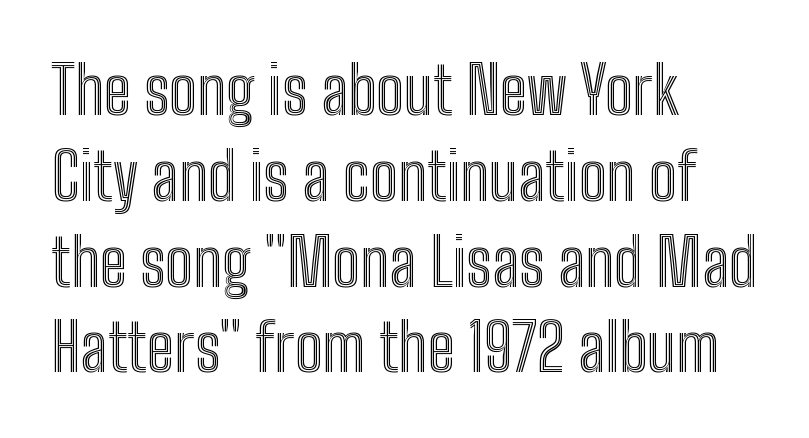
Q: Is the text italic (slanted)? A: No, it is upright.
Q: Is the text underlined? A: No.
Q: How is the paragraph aligned? A: Left-aligned.
Q: Is the spacing between letters normal or unusually wide? A: Normal.
Q: Is the spacing between lines tight, normal or loose? A: Normal.
Q: Width (condensed, normal, or wide)? A: Condensed.
Q: x-height? A: Medium.
Q: Monospaced? A: No.
